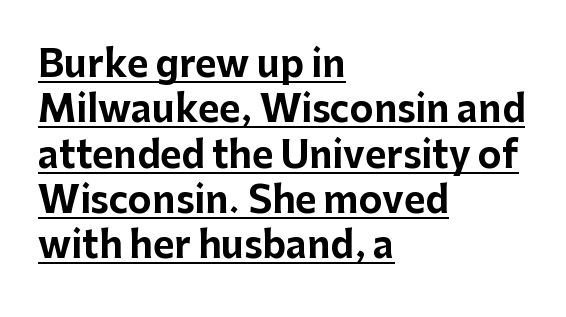
Q: Is the text bold? A: Yes.
Q: Is the text italic (slanted)? A: No, it is upright.
Q: Is the typeface a serif or a sans-serif typeface? A: Sans-serif.
Q: Is the text underlined? A: Yes.
Q: How is the paragraph aligned? A: Left-aligned.
Q: Is the spacing between letters normal or unusually wide? A: Normal.
Q: Is the spacing between lines tight, normal or loose? A: Normal.
Q: Width (condensed, normal, or wide)? A: Normal.
Q: Stroke contrast? A: Low.
Q: x-height? A: Medium.
Q: Monospaced? A: No.
